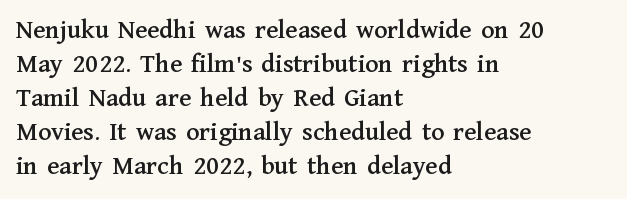
The image shows 27 px text type, upright; set left-aligned, normal line spacing (1.26x), normal letter spacing, not underlined.
